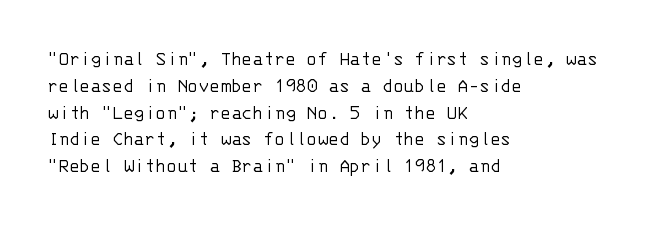
The image shows 20 px text type, upright; set left-aligned, normal line spacing (1.34x), normal letter spacing, not underlined.
